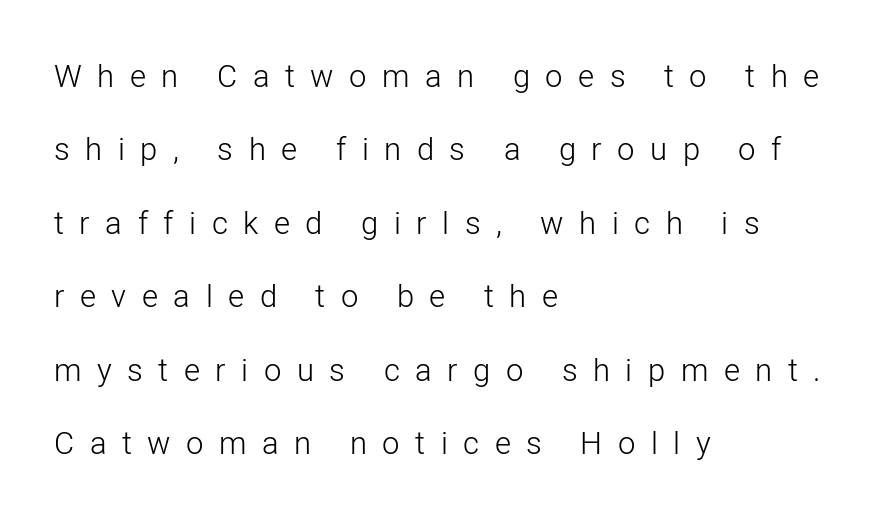
The image shows 31 px light sans-serif type, upright; set left-aligned, loose line spacing (2.37x), unusually wide letter spacing (+0.5 em), not underlined; low stroke contrast and a medium x-height.
